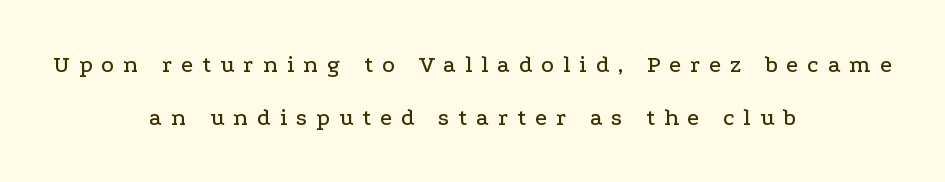
{"italic": "no", "underline": "no", "align": "center", "line_spacing": "loose", "line_spacing_ratio": 2.19, "letter_spacing": "wide", "letter_spacing_em": 0.37, "glyph_px": 24}
